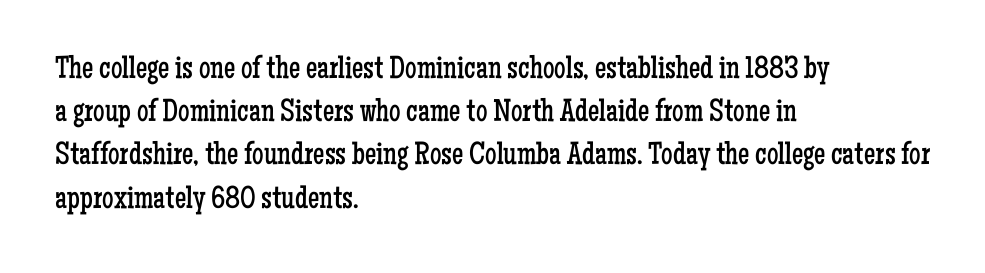
The image shows 32 px regular-weight, condensed serif type, upright; set left-aligned, normal line spacing (1.35x), normal letter spacing, not underlined; low stroke contrast and a medium x-height.
